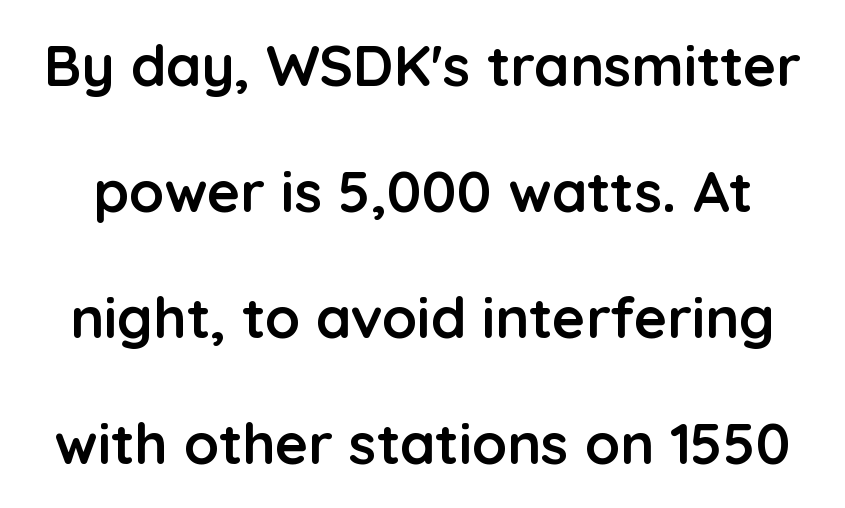
{"serif": "no", "italic": "no", "bold": "yes", "weight": "semibold", "width": "normal", "stroke_contrast": "low", "x_height": "medium", "monospaced": "no", "underline": "no", "line_spacing": "loose", "line_spacing_ratio": 2.21, "letter_spacing": "normal", "letter_spacing_em": 0.0, "glyph_px": 57}
